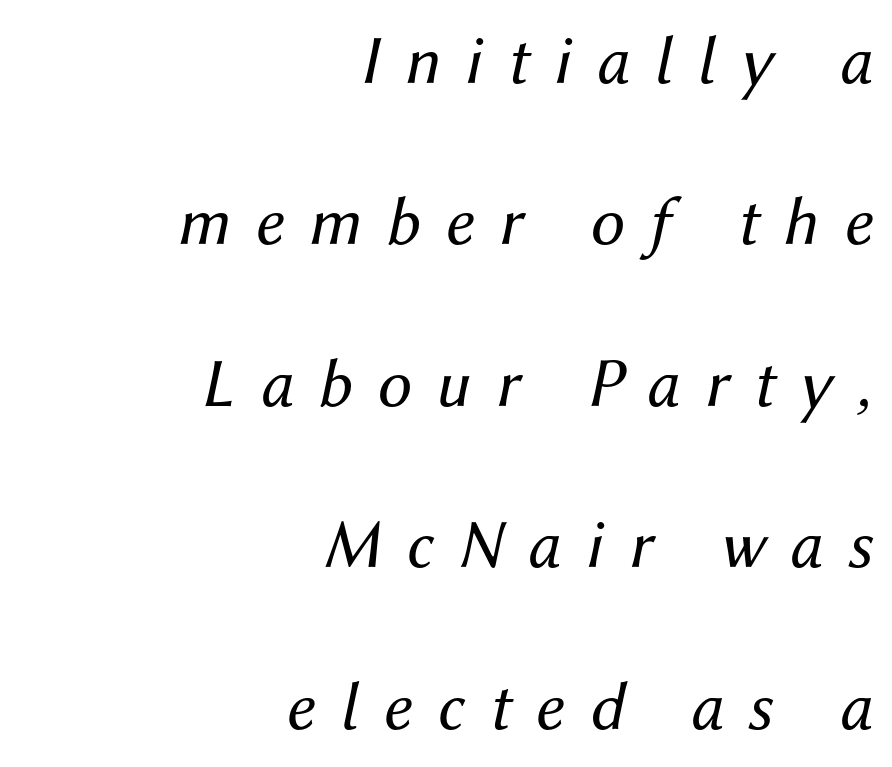
Q: Is the text bold? A: No.
Q: Is the text italic (slanted)? A: Yes, it leans right by about 12 degrees.
Q: Is the text underlined? A: No.
Q: How is the paragraph aligned? A: Right-aligned.
Q: Is the spacing between letters normal or unusually wide? A: Unusually wide.
Q: Is the spacing between lines tight, normal or loose? A: Loose.
Q: Width (condensed, normal, or wide)? A: Normal.
Q: Stroke contrast? A: Medium.
Q: x-height? A: Medium.
Q: Monospaced? A: No.
